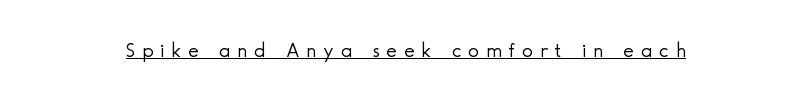
{"italic": "no", "bold": "no", "underline": "yes", "letter_spacing": "wide", "letter_spacing_em": 0.32, "glyph_px": 21}
